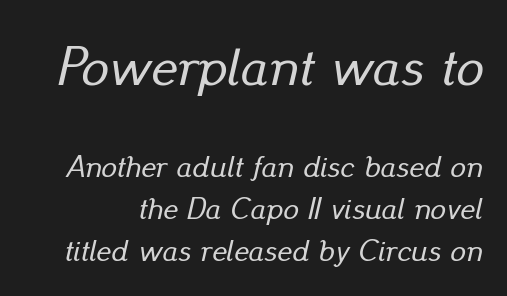
{"italic": "yes", "lean": "right", "slant_degrees": 13, "width": "normal", "stroke_contrast": "low", "x_height": "small", "monospaced": "no", "underline": "no", "line_spacing": "normal", "line_spacing_ratio": 1.35, "letter_spacing": "normal", "letter_spacing_em": 0.0, "larger_block": "first", "size_ratio": 1.77, "glyph_px": 55}
